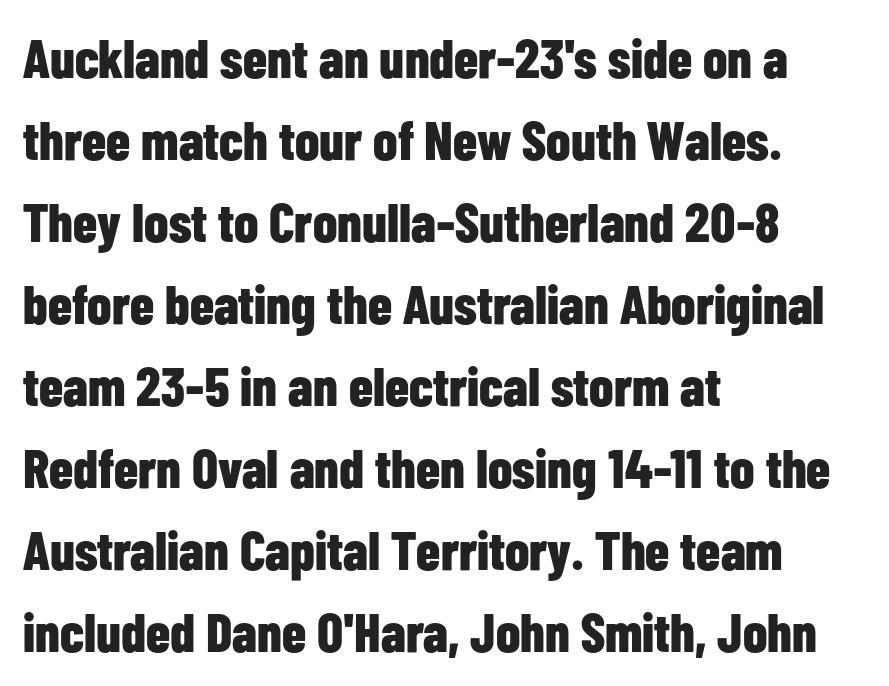
These lines are rendered in a variable-pitch font. The face used here is rendered with its standard letterfit. The strokes are fattened all the way to bold. The space beneath each line is pristine and unruled. The rendering shows plain stroke endings on the letterforms — a sans-serif design.
